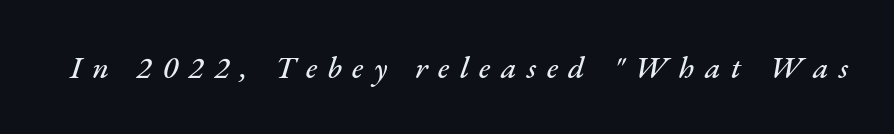
The image shows 31 px text type, italic (leaning right); set unusually wide letter spacing (+0.34 em), not underlined; medium stroke contrast and a small x-height.
